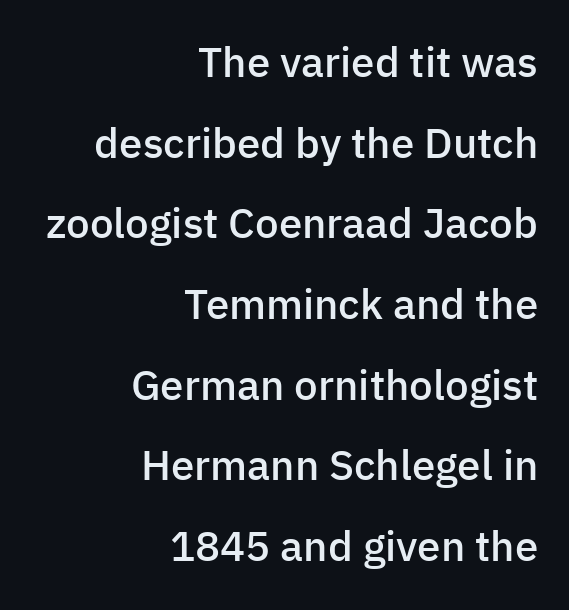
{"serif": "no", "italic": "no", "bold": "semi", "weight": "semibold", "width": "normal", "stroke_contrast": "low", "x_height": "medium", "monospaced": "no", "underline": "no", "align": "right", "line_spacing": "loose", "line_spacing_ratio": 1.92, "letter_spacing": "normal", "letter_spacing_em": 0.0, "glyph_px": 42}
